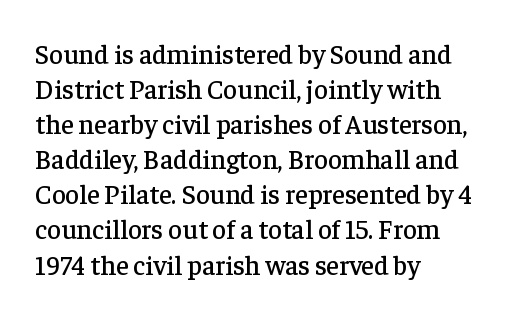
In CSS terms this would be text-align: left. Does the lettering tilt? It doesn't — this is upright. The strip under each line holds only bare page. Each word holds together tightly as a unit, with standard inter-letter gaps. These lines sit exactly where default settings would place them.
